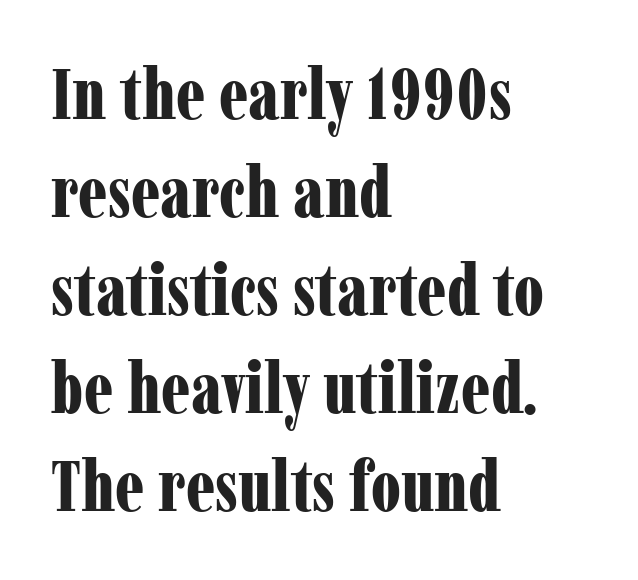
Varying glyph widths throughout — classic text-font behaviour. Type style note: has serifs. A student would call this left alignment; a typographer would say flush left, rag right. Each word holds together tightly as a unit, with standard inter-letter gaps. Italic? Not at all — the glyphs are vertical.
